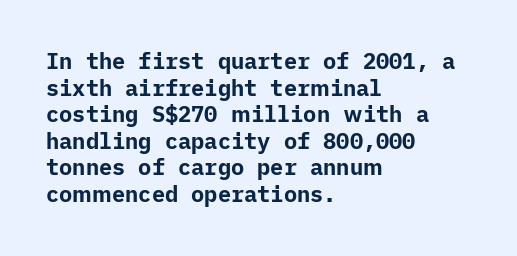
Q: Is the text bold? A: Yes.
Q: Is the text italic (slanted)? A: No, it is upright.
Q: Is the text underlined? A: No.
Q: How is the paragraph aligned? A: Left-aligned.
Q: Is the spacing between letters normal or unusually wide? A: Normal.
